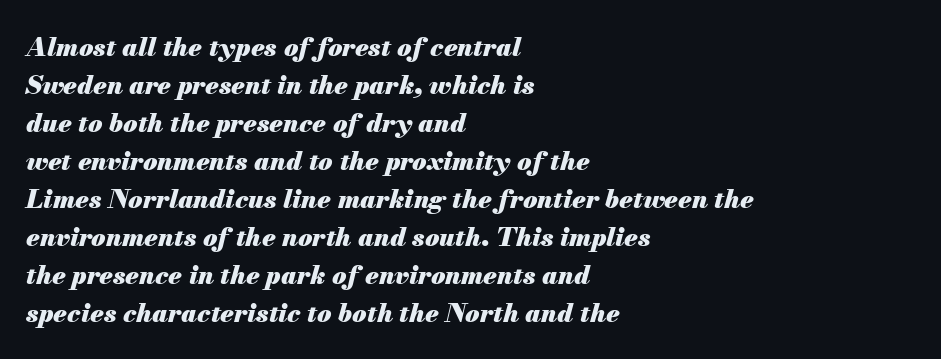
Q: Is the text bold? A: Yes.
Q: Is the text italic (slanted)? A: Yes, it leans right by about 13 degrees.
Q: Is the text underlined? A: No.
Q: How is the paragraph aligned? A: Left-aligned.
Q: Is the spacing between letters normal or unusually wide? A: Normal.
Q: Is the spacing between lines tight, normal or loose? A: Normal.
